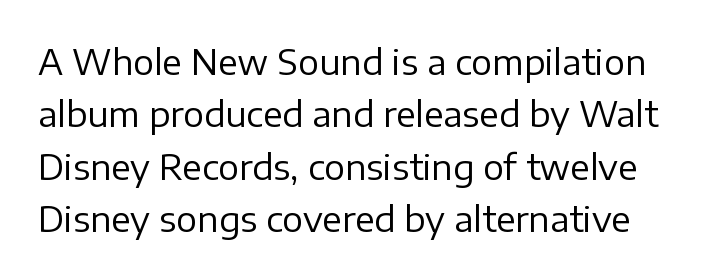
Q: Is the text bold? A: No.
Q: Is the text italic (slanted)? A: No, it is upright.
Q: Is the typeface a serif or a sans-serif typeface? A: Sans-serif.
Q: Is the text underlined? A: No.
Q: Is the spacing between letters normal or unusually wide? A: Normal.
Q: Is the spacing between lines tight, normal or loose? A: Normal.
Q: Width (condensed, normal, or wide)? A: Normal.
Q: Stroke contrast? A: Low.
Q: x-height? A: Medium.
Q: Monospaced? A: No.
